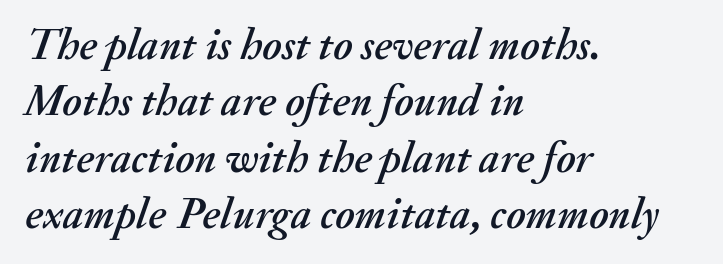
This rendering features lettering with no underline. Varying glyph widths throughout — classic text-font behaviour. The rendering anchors every line to the left-hand side. Characters follow at the spacing the type designer built in. Regular leading. Characters are canted at an angle relative to the baseline's perpendicular.
